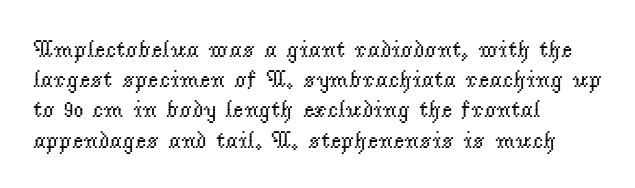
The weight would be labelled regular, book, light, or lighter still. Every stem runs plumb, perpendicular to the baseline. Descender tails drop into unmarked territory. One glance says typical: line gaps are just what's usual.
